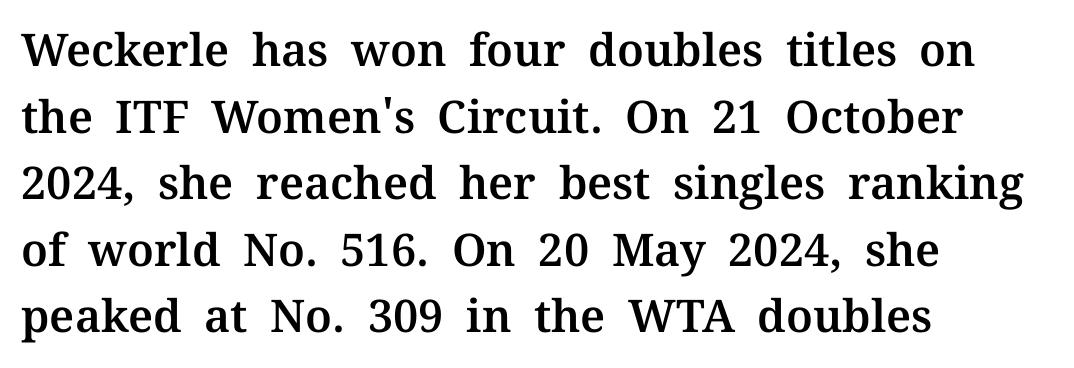
To sum up the face: it has serifs. These lines sit exactly where default settings would place them. Line beginnings align vertically; line endings do not. This sample uses plain, unmodified letter spacing. Any mark beneath the type? The region is blank.
